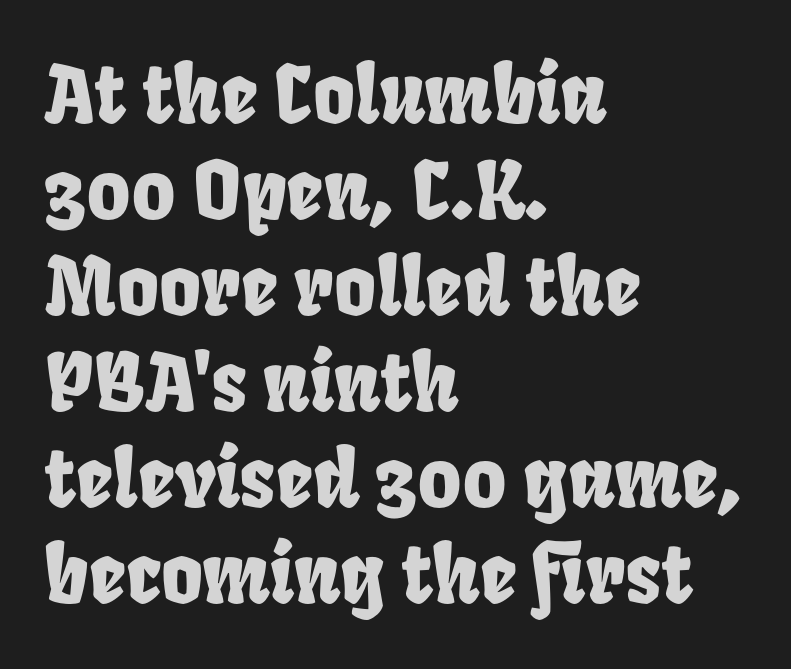
The image shows 80 px condensed type; set left-aligned, line spacing 1.2x, normal letter spacing, not underlined; low stroke contrast and a large x-height.
